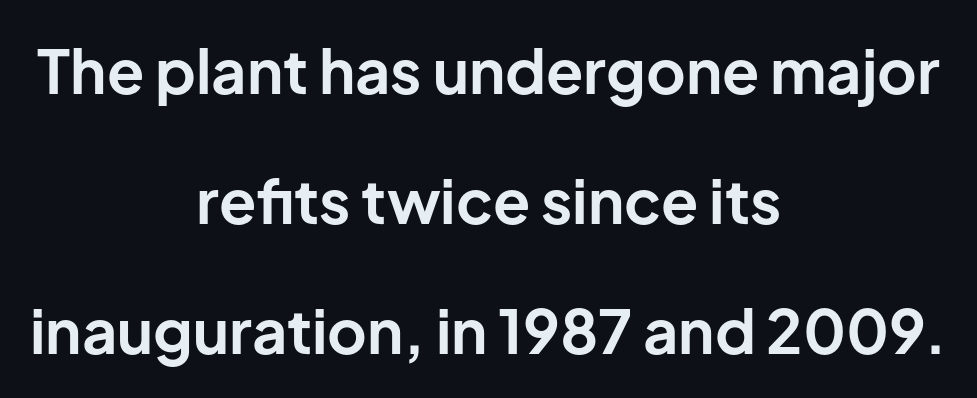
{"serif": "no", "italic": "no", "bold": "yes", "weight": "bold", "width": "normal", "stroke_contrast": "low", "x_height": "medium", "monospaced": "no", "underline": "no", "align": "center", "line_spacing": "loose", "line_spacing_ratio": 2.13, "letter_spacing": "normal", "letter_spacing_em": 0.0, "glyph_px": 61}
